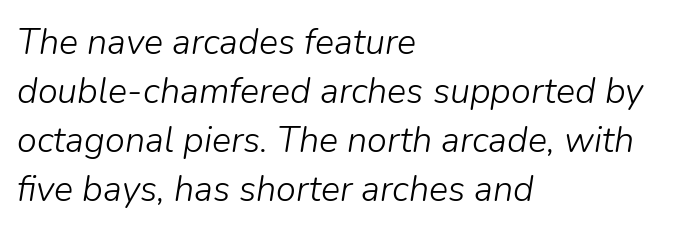
{"italic": "yes", "lean": "right", "slant_degrees": 9, "bold": "no", "weight": "light", "width": "normal", "stroke_contrast": "low", "x_height": "medium", "monospaced": "no", "underline": "no", "align": "left", "line_spacing": "normal", "line_spacing_ratio": 1.36, "letter_spacing": "normal", "letter_spacing_em": 0.0, "glyph_px": 36}
